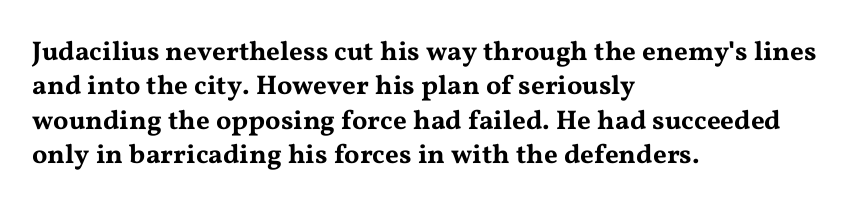
Q: Is the text italic (slanted)? A: No, it is upright.
Q: Is the text underlined? A: No.
Q: How is the paragraph aligned? A: Left-aligned.
Q: Is the spacing between letters normal or unusually wide? A: Normal.
Q: Is the spacing between lines tight, normal or loose? A: Normal.
